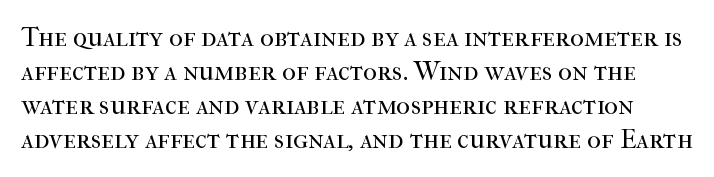
The image shows 27 px text type, upright; set normal line spacing (1.26x), normal letter spacing, not underlined.
